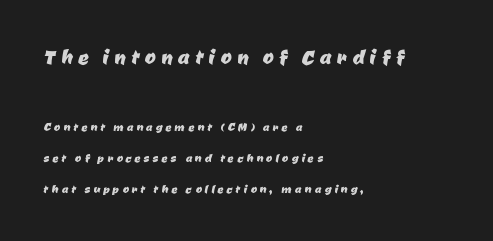
The image shows 26 px text type; set left-aligned, loose line spacing (2.08x), unusually wide letter spacing (+0.21 em), not underlined; the first (top) block is 1.73x larger.
